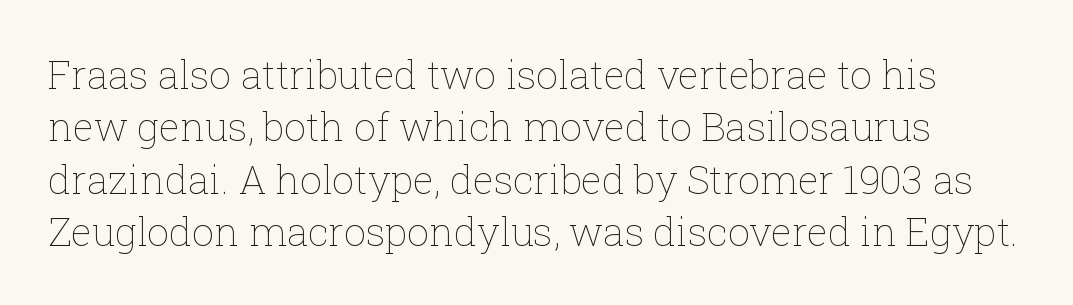
Q: Is the text bold? A: No.
Q: Is the text italic (slanted)? A: No, it is upright.
Q: Is the text underlined? A: No.
Q: Is the spacing between letters normal or unusually wide? A: Normal.
Q: Is the spacing between lines tight, normal or loose? A: Normal.
Q: Width (condensed, normal, or wide)? A: Normal.
Q: Stroke contrast? A: Low.
Q: x-height? A: Medium.
Q: Monospaced? A: No.
